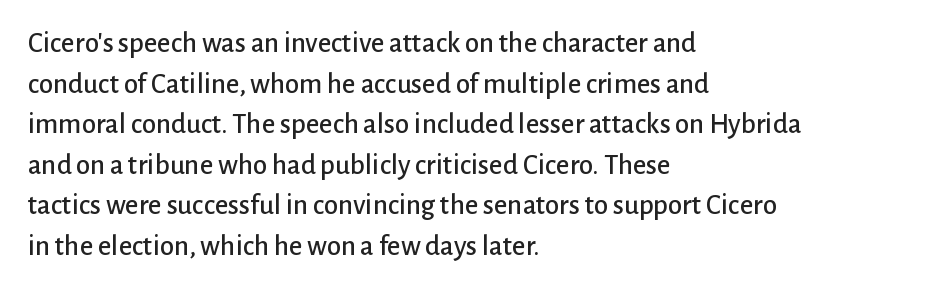
Q: Is the text italic (slanted)? A: No, it is upright.
Q: Is the typeface a serif or a sans-serif typeface? A: Sans-serif.
Q: Is the text underlined? A: No.
Q: How is the paragraph aligned? A: Left-aligned.
Q: Is the spacing between letters normal or unusually wide? A: Normal.
Q: Is the spacing between lines tight, normal or loose? A: Normal.
Q: Width (condensed, normal, or wide)? A: Normal.
Q: Stroke contrast? A: Low.
Q: x-height? A: Medium.
Q: Monospaced? A: No.
